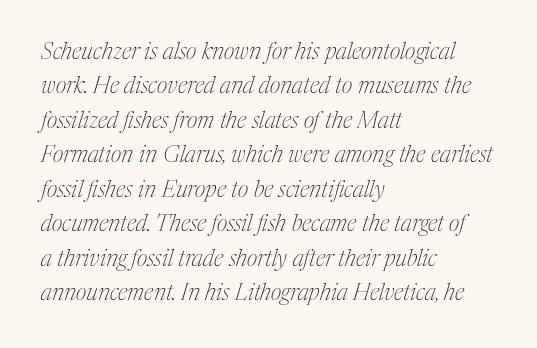
Q: Is the text bold? A: No.
Q: Is the text italic (slanted)? A: Yes, it leans right by about 17 degrees.
Q: Is the text underlined? A: No.
Q: How is the paragraph aligned? A: Left-aligned.
Q: Is the spacing between letters normal or unusually wide? A: Normal.
Q: Is the spacing between lines tight, normal or loose? A: Normal.
